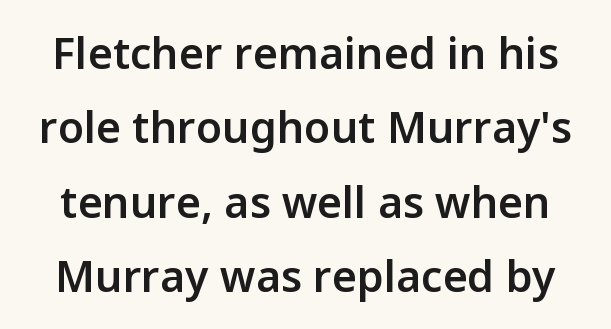
The image shows 43 px semibold sans-serif type, upright; set line spacing 1.73x, normal letter spacing, not underlined; low stroke contrast and a medium x-height.
